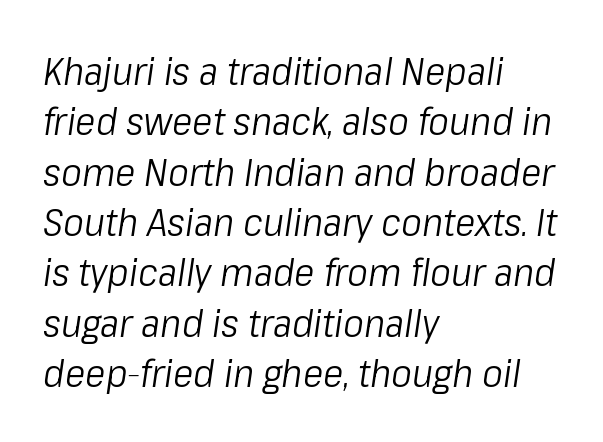
{"italic": "yes", "lean": "right", "slant_degrees": 8, "bold": "no", "weight": "light", "width": "condensed", "stroke_contrast": "low", "x_height": "medium", "monospaced": "no", "underline": "no", "align": "left", "line_spacing": "normal", "line_spacing_ratio": 1.29, "letter_spacing": "normal", "letter_spacing_em": 0.0, "glyph_px": 39}
